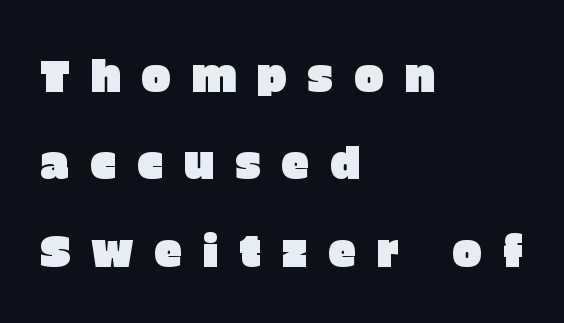
The characters display no serif detailing; their extremities are plain. These lines stand farther apart than default settings would place them. Characters follow at a spacing far wider than the type designer built in. You could not count columns in this text — the font is proportionally spaced. No italicization has been applied; the sample stays upright. The space directly below the letters is spotless.
